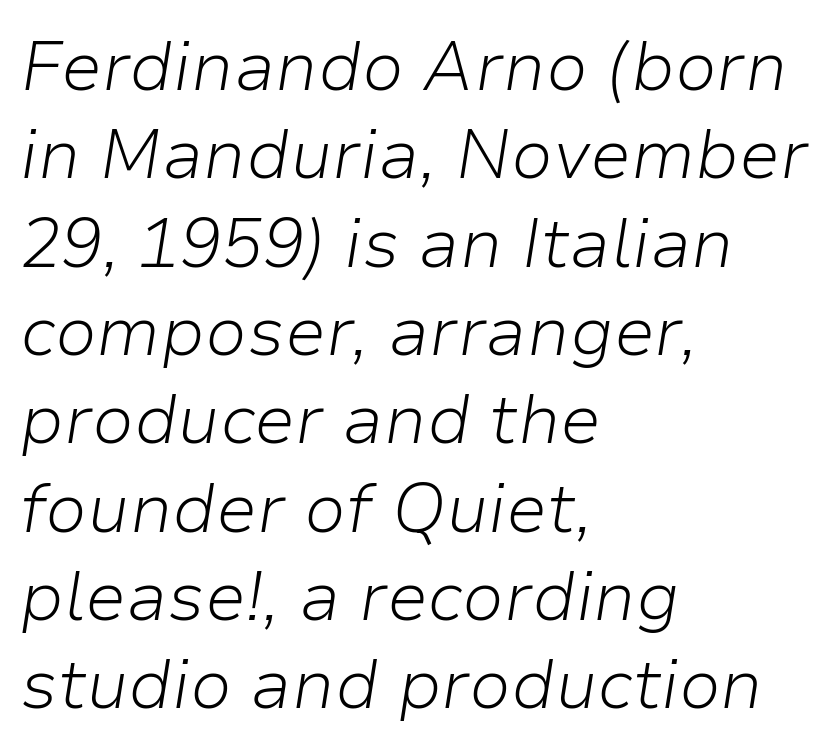
The strip under each line holds only bare page. Weight: in the light-to-regular range. Character widths vary here, with narrow letters taking less room than wide ones. Where is the straight margin? On the left. The leading is moderate, giving the passage an even texture. Letter spacing: default.
